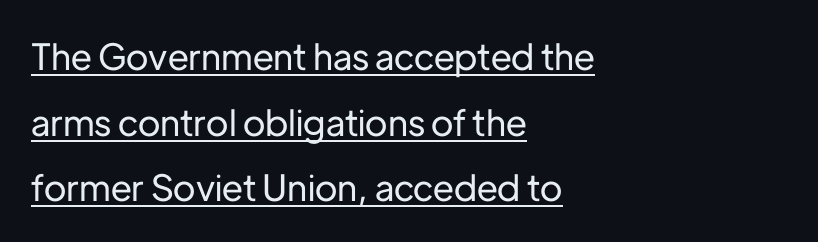
{"serif": "no", "italic": "no", "width": "normal", "stroke_contrast": "low", "x_height": "medium", "monospaced": "no", "underline": "yes", "align": "left", "line_spacing_ratio": 1.82, "letter_spacing": "normal", "letter_spacing_em": 0.0, "glyph_px": 36}
